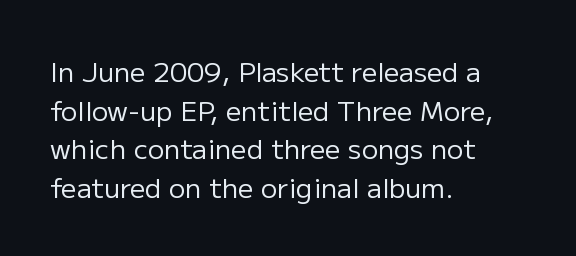
The image shows 27 px text type, upright; set left-aligned, normal line spacing (1.43x), normal letter spacing, not underlined.
